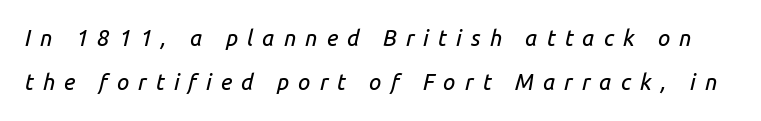
There's an unmistakable incline to the writing here. Interline gaps are noticeably wide in this sample. Honestly, there is no underline to notice here at all. Letter spacing: wide.
